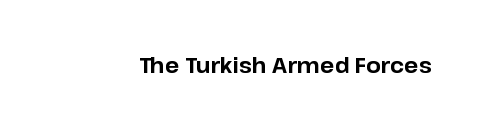
{"italic": "no", "bold": "yes", "underline": "no", "letter_spacing": "normal", "letter_spacing_em": 0.0, "glyph_px": 21}
